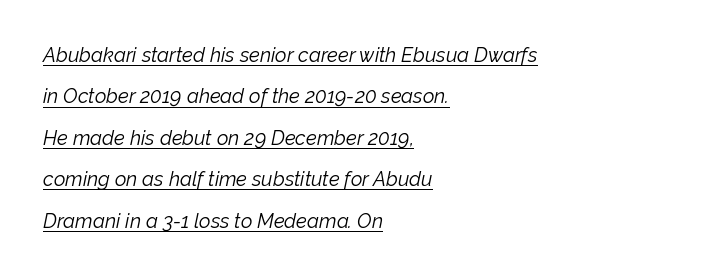
{"italic": "yes", "lean": "right", "slant_degrees": 12, "bold": "no", "underline": "yes", "align": "left", "line_spacing": "loose", "line_spacing_ratio": 2.07, "letter_spacing": "normal", "letter_spacing_em": 0.0, "glyph_px": 20}
